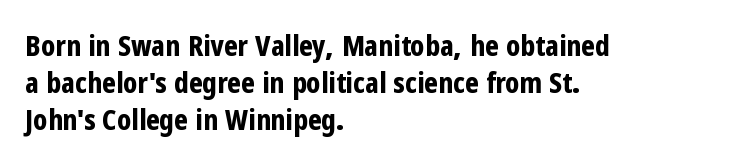
The image shows 29 px bold, condensed sans-serif type, upright; set left-aligned, normal line spacing (1.28x), normal letter spacing, not underlined; low stroke contrast and a medium x-height.
